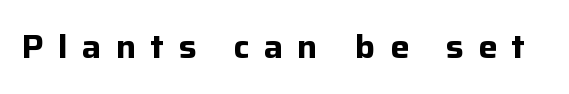
{"serif": "no", "italic": "no", "bold": "yes", "weight": "bold", "width": "normal", "stroke_contrast": "low", "x_height": "medium", "monospaced": "no", "underline": "no", "letter_spacing": "wide", "letter_spacing_em": 0.45, "glyph_px": 32}
